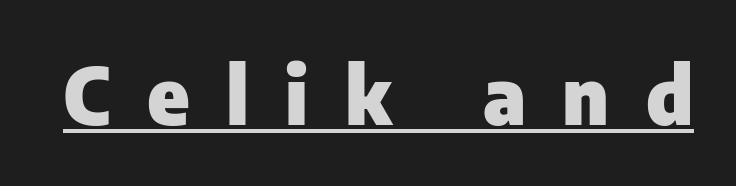
This is roman type, the default non-slanted kind. The face used here is proportionally spaced, like ordinary book or web type. Unlike a traditional serif, this face leaves its strokes unadorned. Heft: maximum for text — a bold. The passage shown is underscored from start to finish.
